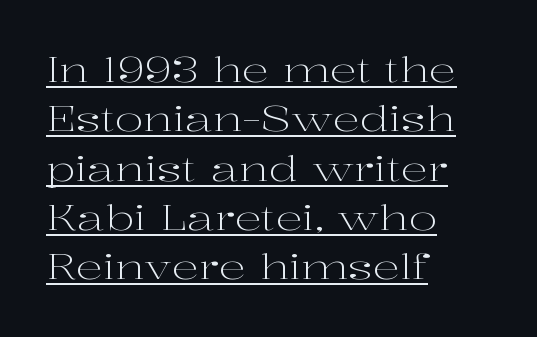
Q: Is the text bold? A: No.
Q: Is the text italic (slanted)? A: No, it is upright.
Q: Is the typeface a serif or a sans-serif typeface? A: Serif.
Q: Is the text underlined? A: Yes.
Q: How is the paragraph aligned? A: Left-aligned.
Q: Is the spacing between letters normal or unusually wide? A: Normal.
Q: Is the spacing between lines tight, normal or loose? A: Normal.
Q: Width (condensed, normal, or wide)? A: Wide.
Q: Stroke contrast? A: High.
Q: x-height? A: Medium.
Q: Monospaced? A: No.
